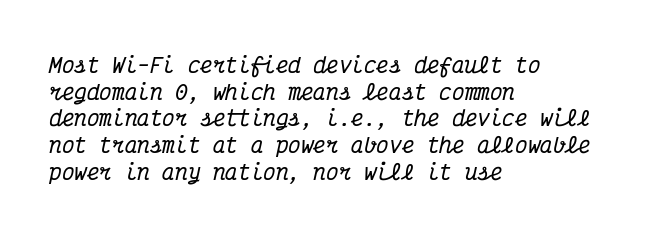
The image shows 21 px text type, italic (leaning right); set left-aligned, normal line spacing (1.27x), normal letter spacing, not underlined.
